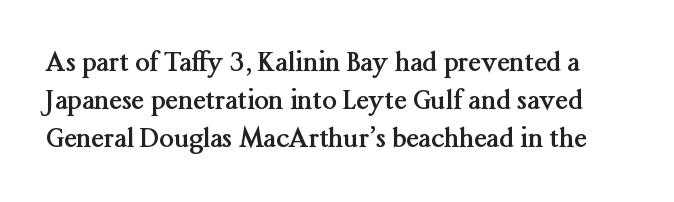
{"italic": "no", "bold": "yes", "underline": "no", "line_spacing": "normal", "line_spacing_ratio": 1.47, "letter_spacing": "normal", "letter_spacing_em": 0.0, "glyph_px": 26}
